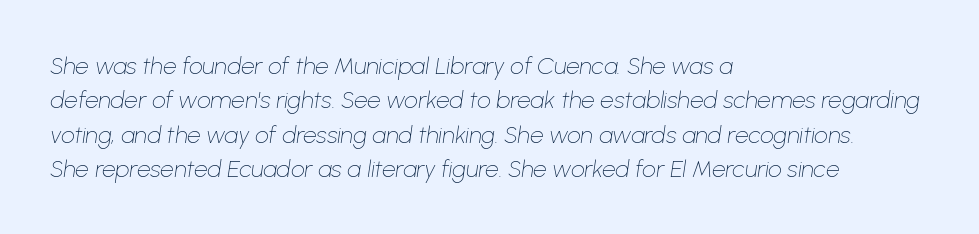
Q: Is the text bold? A: No.
Q: Is the text italic (slanted)? A: Yes, it leans right by about 8 degrees.
Q: Is the text underlined? A: No.
Q: How is the paragraph aligned? A: Left-aligned.
Q: Is the spacing between letters normal or unusually wide? A: Normal.
Q: Is the spacing between lines tight, normal or loose? A: Normal.
